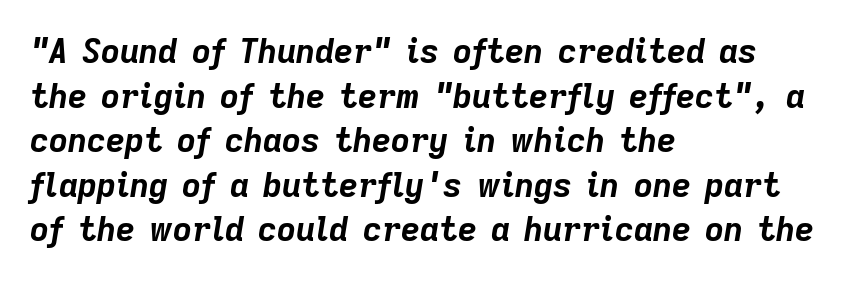
Quick note: italic. One glance says typical: line gaps are just what's usual. Is the letter spacing exaggerated? No — it looks like the ordinary default. The rendering uses a bold face; every stroke is thick and dark. A typesetter would call this proportional, since set widths differ per character. The gap between lines stays unmarked.
